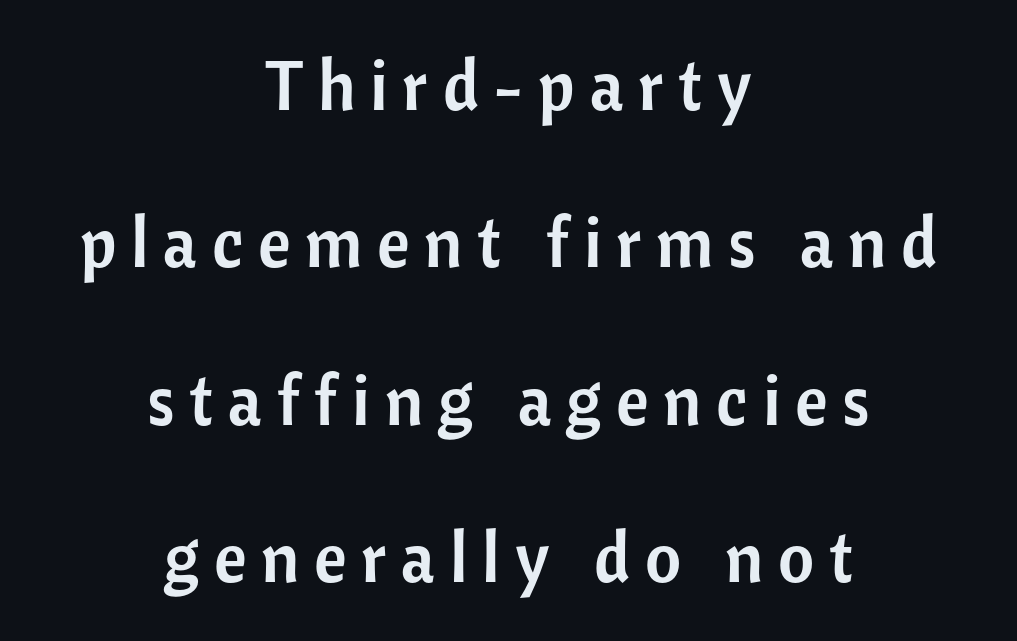
The image shows 70 px sans-serif type, upright; set centered, loose line spacing (2.25x), unusually wide letter spacing (+0.21 em), not underlined; low stroke contrast and a medium x-height.
